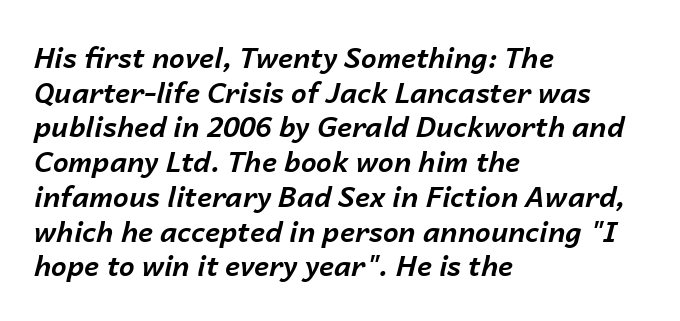
The line texture is even and compact thanks to regular tracking. Each row of text sits above clean, open space. The face used here is proportionally spaced, like ordinary book or web type. The lettering tilts uniformly, giving the passage an italic look. These words are printed bold, with thick strokes throughout.
